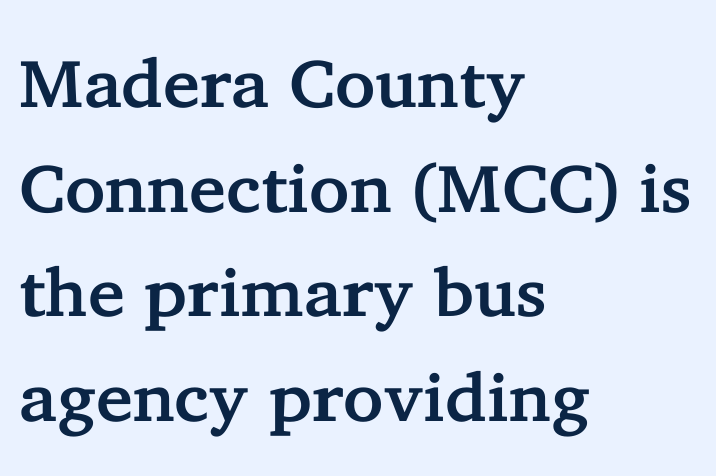
Q: Is the text italic (slanted)? A: No, it is upright.
Q: Is the typeface a serif or a sans-serif typeface? A: Serif.
Q: Is the text underlined? A: No.
Q: How is the paragraph aligned? A: Left-aligned.
Q: Is the spacing between letters normal or unusually wide? A: Normal.
Q: Is the spacing between lines tight, normal or loose? A: Normal.
Q: Width (condensed, normal, or wide)? A: Normal.
Q: Stroke contrast? A: Low.
Q: x-height? A: Medium.
Q: Monospaced? A: No.
